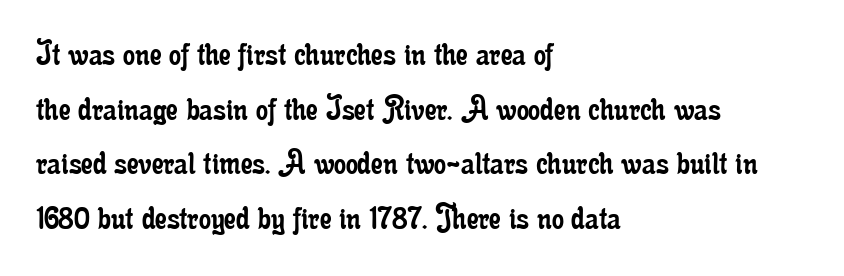
Q: Is the text bold? A: No.
Q: Is the text italic (slanted)? A: No, it is upright.
Q: Is the typeface a serif or a sans-serif typeface? A: Serif.
Q: Is the text underlined? A: No.
Q: How is the paragraph aligned? A: Left-aligned.
Q: Is the spacing between letters normal or unusually wide? A: Normal.
Q: Is the spacing between lines tight, normal or loose? A: Normal.
Q: Width (condensed, normal, or wide)? A: Condensed.
Q: Stroke contrast? A: Low.
Q: x-height? A: Small.
Q: Monospaced? A: No.
